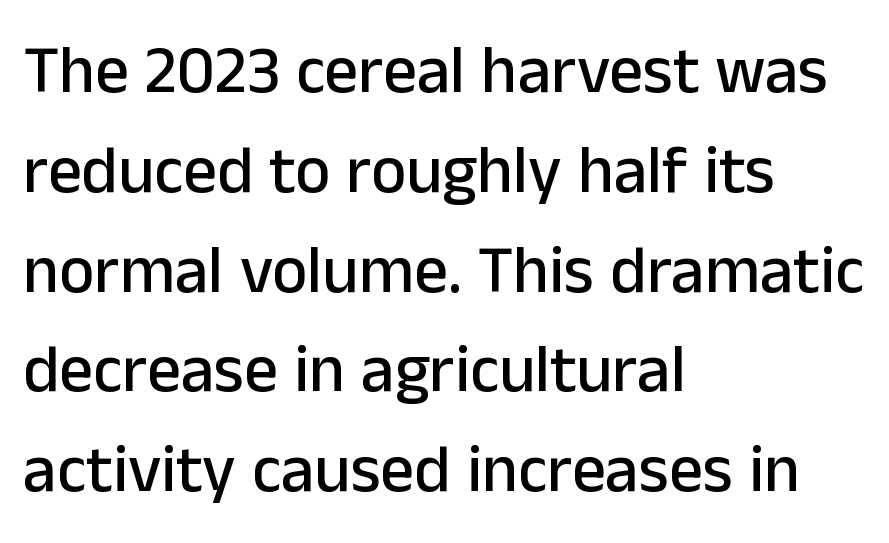
The image shows 67 px sans-serif type, upright; set left-aligned, normal line spacing (1.49x), normal letter spacing, not underlined; low stroke contrast and a medium x-height.
